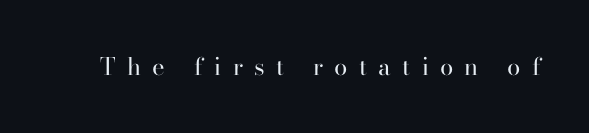
Q: Is the text bold? A: No.
Q: Is the text italic (slanted)? A: No, it is upright.
Q: Is the text underlined? A: No.
Q: Is the spacing between letters normal or unusually wide? A: Unusually wide.
